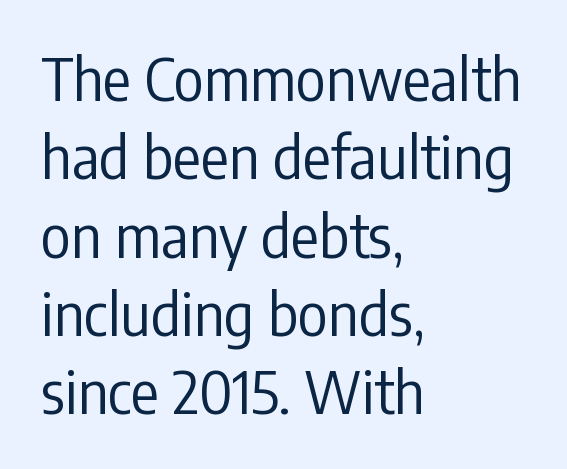
Each letter keeps its own natural width here, so spacing adapts to shape. The paragraph has a hard left edge and a soft right edge. The font sits on the lighter half of the weight spectrum, regular included. This sample uses plain, unmodified letter spacing. Rows of type keep a routine distance in the vertical direction.
